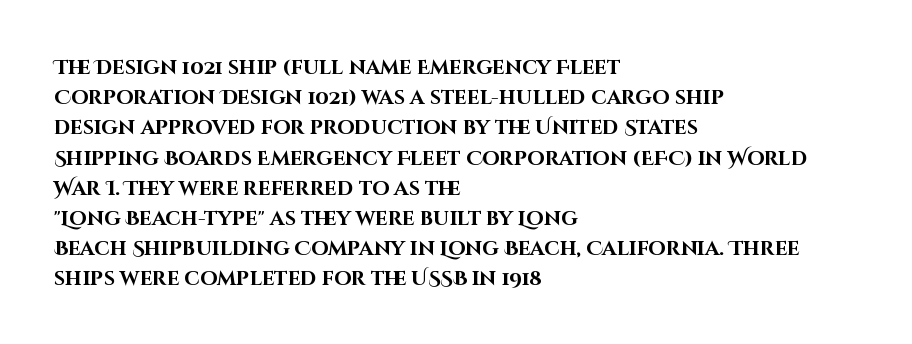
Where is the straight margin? On the left. Between one letter and the next there's only the usual sliver of space. Is there any slant? The stems are plumb. Every letter is thick-stroked: bold, no question.
